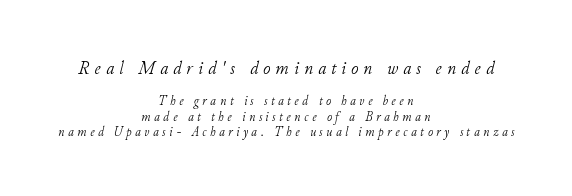
Q: Is the text bold? A: No.
Q: Is the text italic (slanted)? A: Yes, it leans right by about 11 degrees.
Q: Is the text underlined? A: No.
Q: How is the paragraph aligned? A: Centered.
Q: Is the spacing between letters normal or unusually wide? A: Unusually wide.
Q: Is the spacing between lines tight, normal or loose? A: Tight.
Q: Which block of text is set in a larger size, the first (top) or the second (bottom)? A: The first (top) one.
